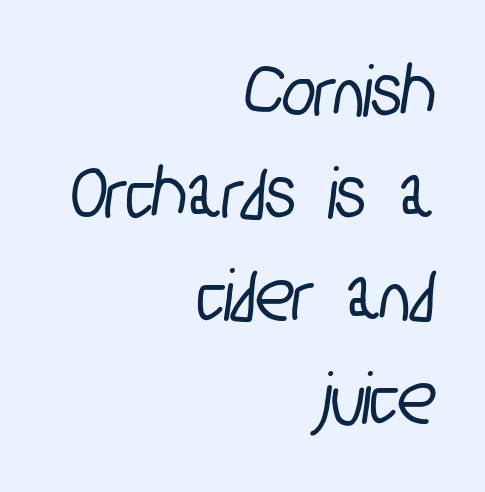
The image shows 78 px condensed sans-serif type; set right-aligned, normal line spacing (1.31x), normal letter spacing, not underlined; low stroke contrast and a medium x-height.
